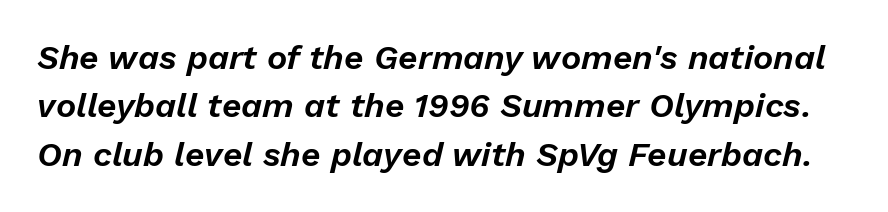
Q: Is the text italic (slanted)? A: Yes, it leans right by about 13 degrees.
Q: Is the text underlined? A: No.
Q: Is the spacing between letters normal or unusually wide? A: Normal.
Q: Is the spacing between lines tight, normal or loose? A: Normal.
Q: Width (condensed, normal, or wide)? A: Normal.
Q: Stroke contrast? A: Low.
Q: x-height? A: Medium.
Q: Monospaced? A: No.
